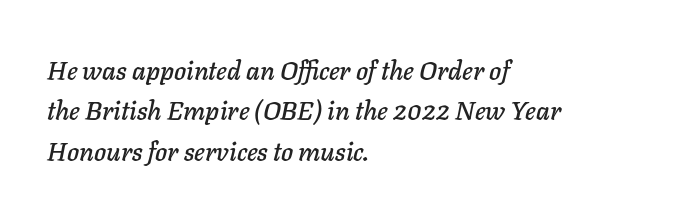
{"italic": "yes", "lean": "right", "slant_degrees": 11, "underline": "no", "align": "left", "line_spacing": "normal", "line_spacing_ratio": 1.55, "letter_spacing": "normal", "letter_spacing_em": 0.0, "glyph_px": 26}
